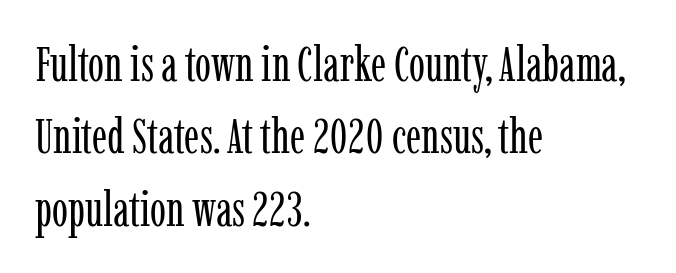
The image shows 48 px regular-weight, condensed serif type, upright; set left-aligned, normal line spacing (1.51x), normal letter spacing, not underlined; low stroke contrast and a medium x-height.
